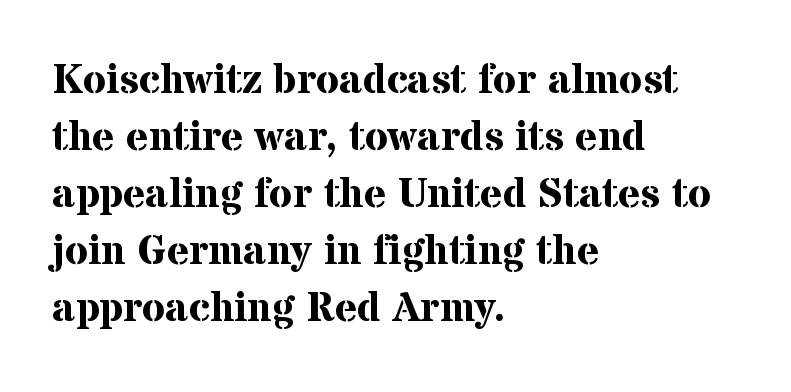
{"serif": "yes", "italic": "no", "bold": "yes", "weight": "bold", "width": "normal", "stroke_contrast": "medium", "x_height": "medium", "monospaced": "no", "underline": "no", "align": "left", "line_spacing": "normal", "line_spacing_ratio": 1.36, "letter_spacing": "normal", "letter_spacing_em": 0.0, "glyph_px": 42}
